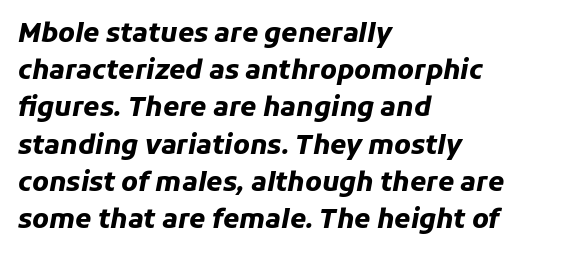
{"italic": "yes", "lean": "right", "slant_degrees": 11, "bold": "yes", "underline": "no", "align": "left", "line_spacing": "normal", "line_spacing_ratio": 1.43, "letter_spacing": "normal", "letter_spacing_em": 0.0, "glyph_px": 26}
